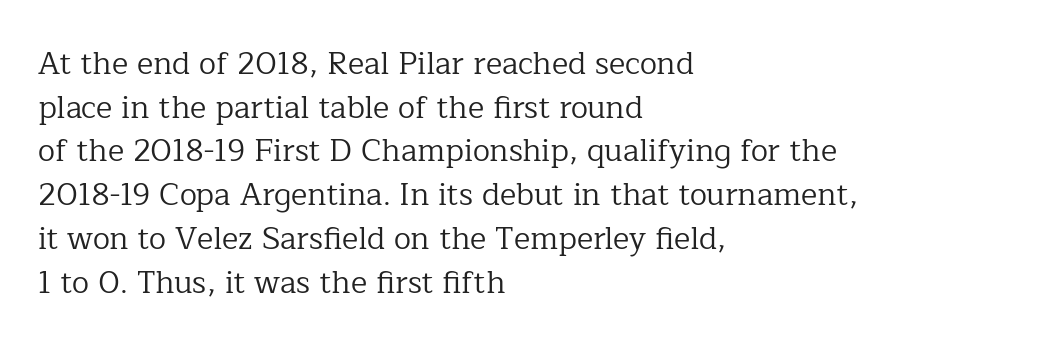
{"serif": "yes", "italic": "no", "bold": "no", "weight": "regular", "width": "normal", "stroke_contrast": "low", "x_height": "medium", "monospaced": "no", "underline": "no", "align": "left", "line_spacing": "normal", "line_spacing_ratio": 1.41, "letter_spacing": "normal", "letter_spacing_em": 0.0, "glyph_px": 31}
